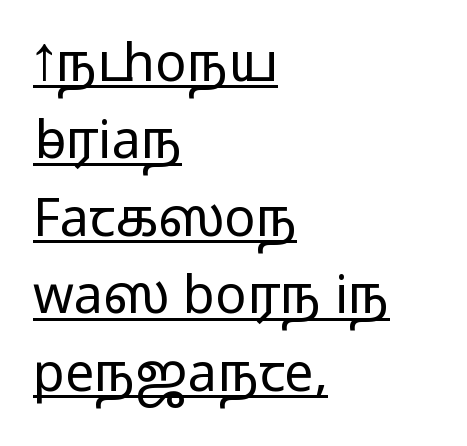
{"serif": "no", "italic": "no", "bold": "no", "weight": "regular", "width": "wide", "stroke_contrast": "low", "x_height": "medium", "monospaced": "no", "underline": "yes", "align": "left", "line_spacing": "normal", "line_spacing_ratio": 1.49, "letter_spacing": "normal", "letter_spacing_em": 0.0, "glyph_px": 52}
